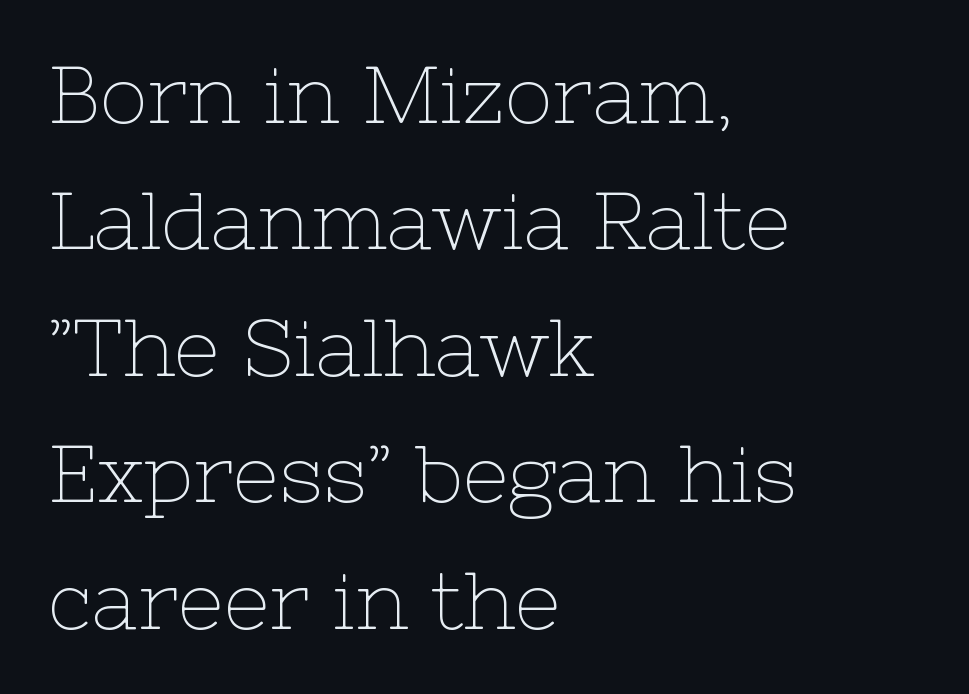
The image shows 80 px thin serif type, upright; set left-aligned, normal line spacing (1.58x), normal letter spacing, not underlined; low stroke contrast and a medium x-height.
